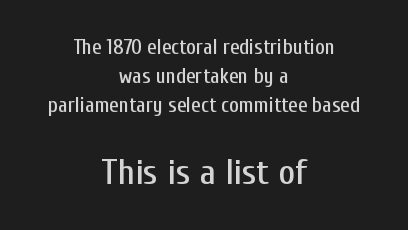
{"serif": "no", "italic": "no", "width": "condensed", "stroke_contrast": "low", "x_height": "medium", "monospaced": "no", "underline": "no", "align": "center", "line_spacing": "normal", "line_spacing_ratio": 1.39, "letter_spacing": "normal", "letter_spacing_em": 0.0, "larger_block": "second", "size_ratio": 1.71, "glyph_px": 36}
